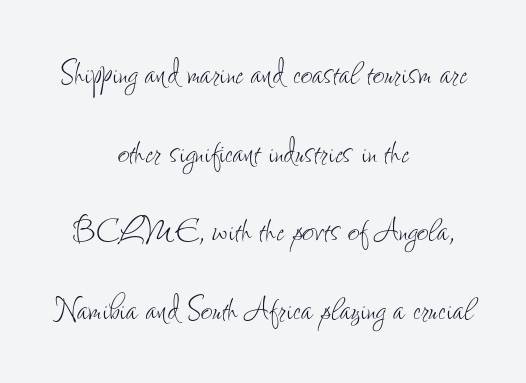
{"bold": "no", "weight": "thin", "width": "condensed", "stroke_contrast": "low", "x_height": "small", "monospaced": "no", "underline": "no", "align": "center", "line_spacing": "loose", "line_spacing_ratio": 1.92, "letter_spacing": "normal", "letter_spacing_em": 0.0, "glyph_px": 41}
